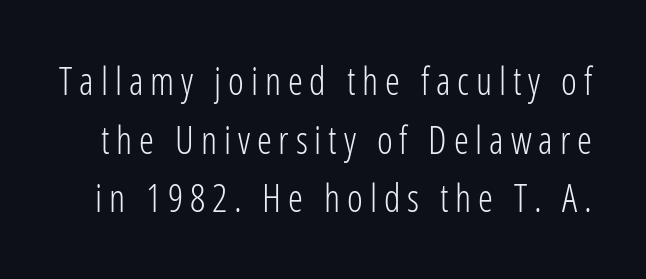
The image shows 38 px light, condensed sans-serif type, upright; set normal line spacing (1.54x), not underlined; low stroke contrast and a medium x-height.
